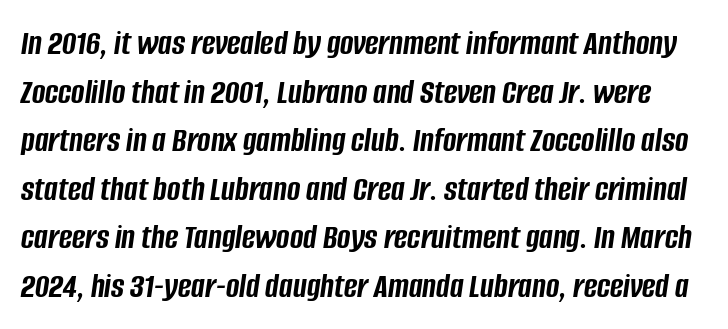
Q: Is the text bold? A: Yes.
Q: Is the text italic (slanted)? A: Yes, it leans right by about 8 degrees.
Q: Is the text underlined? A: No.
Q: Is the spacing between letters normal or unusually wide? A: Normal.
Q: Is the spacing between lines tight, normal or loose? A: Normal.
Q: Width (condensed, normal, or wide)? A: Condensed.
Q: Stroke contrast? A: Low.
Q: x-height? A: Large.
Q: Monospaced? A: No.
